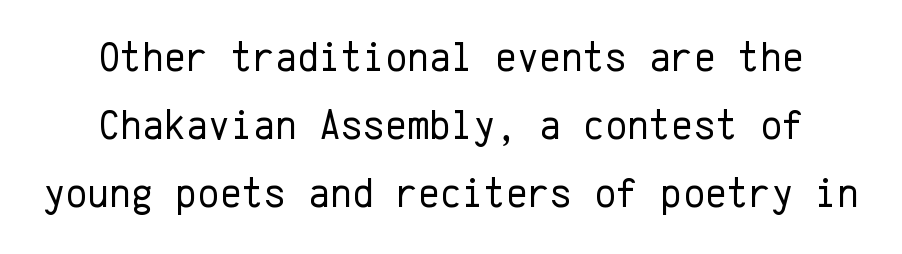
The image shows 42 px regular-weight sans-serif type, upright, monospaced; set normal line spacing (1.62x), normal letter spacing, not underlined; low stroke contrast and a medium x-height.
